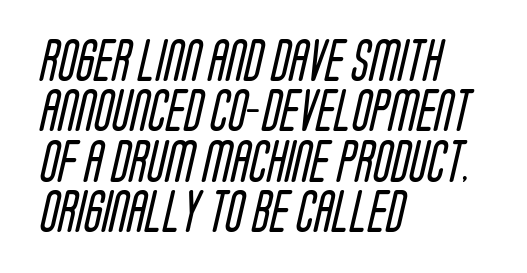
{"serif": "no", "bold": "no", "weight": "regular", "width": "condensed", "stroke_contrast": "low", "x_height": "large", "monospaced": "no", "underline": "no", "align": "left", "line_spacing_ratio": 1.2, "letter_spacing": "normal", "letter_spacing_em": 0.0, "glyph_px": 42}
